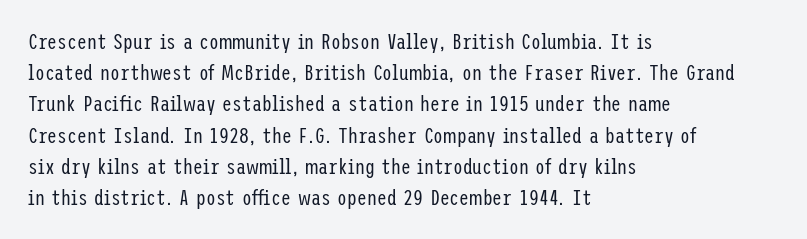
Q: Is the text bold? A: No.
Q: Is the text italic (slanted)? A: No, it is upright.
Q: Is the text underlined? A: No.
Q: How is the paragraph aligned? A: Left-aligned.
Q: Is the spacing between letters normal or unusually wide? A: Normal.
Q: Is the spacing between lines tight, normal or loose? A: Normal.
